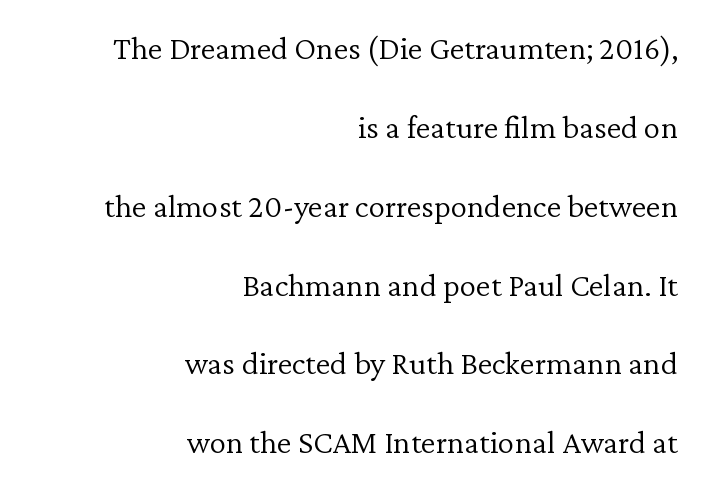
{"serif": "yes", "italic": "no", "bold": "no", "weight": "light", "width": "normal", "stroke_contrast": "low", "x_height": "medium", "monospaced": "no", "underline": "no", "align": "right", "line_spacing": "loose", "line_spacing_ratio": 2.39, "letter_spacing": "normal", "letter_spacing_em": 0.0, "glyph_px": 33}
